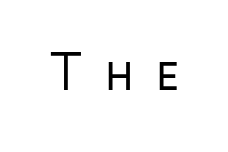
The image shows 47 px regular-weight, condensed sans-serif type, upright; set unusually wide letter spacing (+0.47 em), not underlined; low stroke contrast and a medium x-height.
